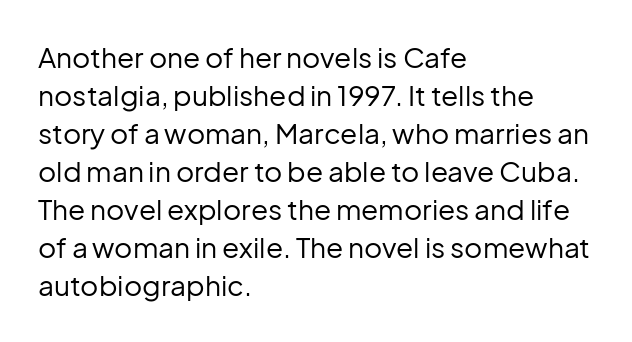
{"serif": "no", "italic": "no", "bold": "no", "weight": "regular", "width": "normal", "stroke_contrast": "low", "x_height": "medium", "monospaced": "no", "underline": "no", "align": "left", "line_spacing": "normal", "line_spacing_ratio": 1.36, "letter_spacing": "normal", "letter_spacing_em": 0.0, "glyph_px": 28}
